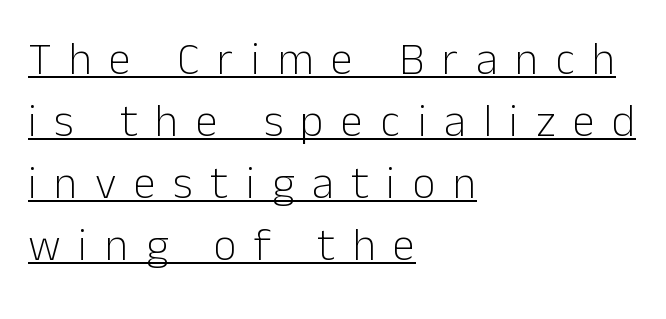
Horizontal bands of white between lines are of average thickness. The typesetting does not lean heavy: it is not bold. Looks like regular typesetting: each glyph gets only the width it needs. Tracking here is generous; glyphs stand well apart from one another.
